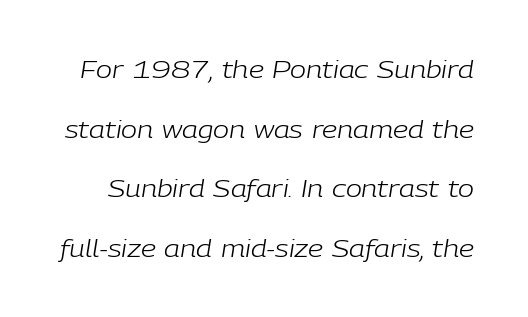
Is the type slanted? Yes — the strokes lean at a clear angle. Words appear dense and cohesive because spacing is normal. The face looks like a standard text weight, possibly lighter. Students, observe: this is what heavily led, spacious text looks like.
